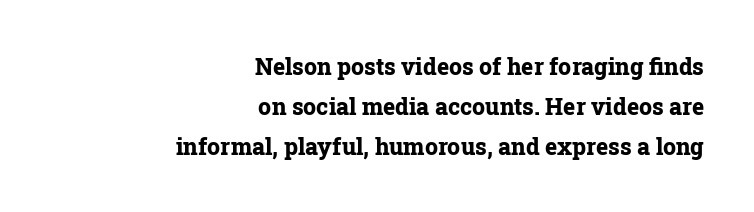
{"italic": "no", "bold": "yes", "underline": "no", "align": "right", "line_spacing_ratio": 1.73, "letter_spacing": "normal", "letter_spacing_em": 0.0, "glyph_px": 23}
